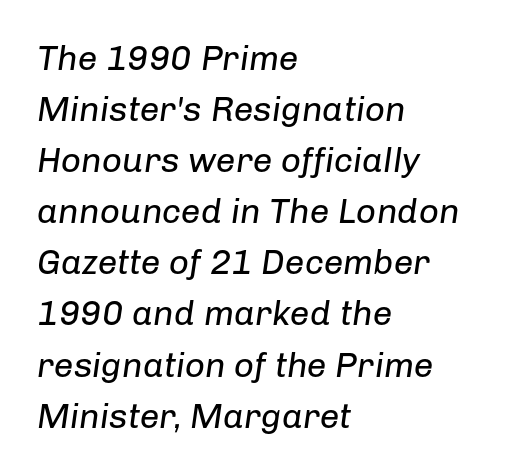
Here the designer chose a conventional face with non-uniform glyph widths. Does the leading feel generous? No, just average. Italic? Definitely — the glyphs are oblique. Typeset ragged right — the left edge is the straight one.
